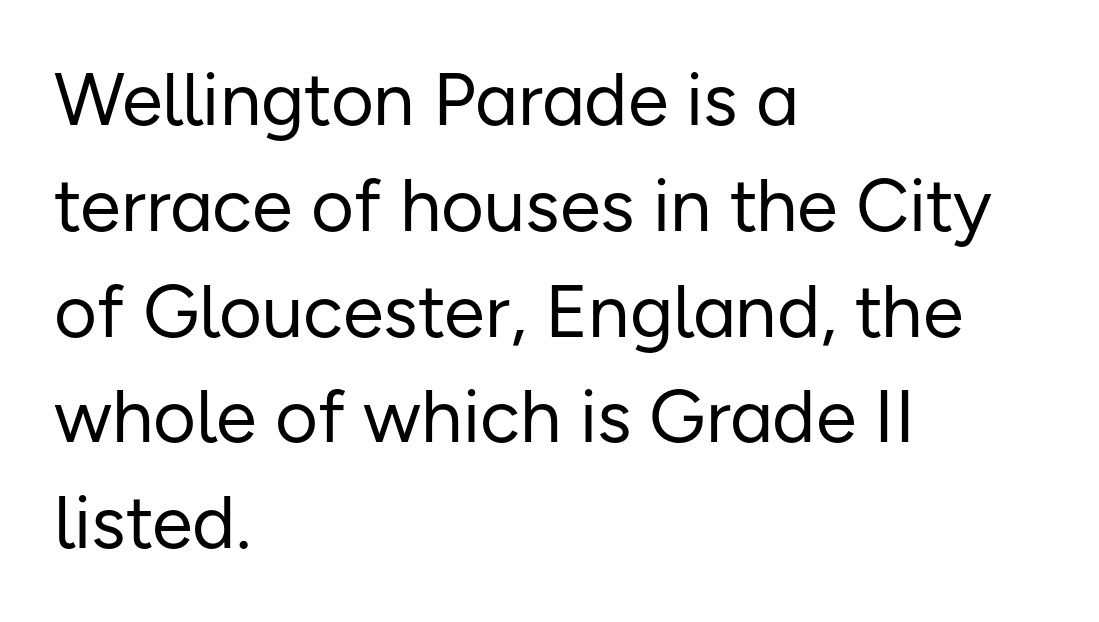
Q: Is the text bold? A: No.
Q: Is the text italic (slanted)? A: No, it is upright.
Q: Is the typeface a serif or a sans-serif typeface? A: Sans-serif.
Q: Is the text underlined? A: No.
Q: How is the paragraph aligned? A: Left-aligned.
Q: Is the spacing between letters normal or unusually wide? A: Normal.
Q: Is the spacing between lines tight, normal or loose? A: Normal.
Q: Width (condensed, normal, or wide)? A: Normal.
Q: Stroke contrast? A: Low.
Q: x-height? A: Medium.
Q: Monospaced? A: No.
